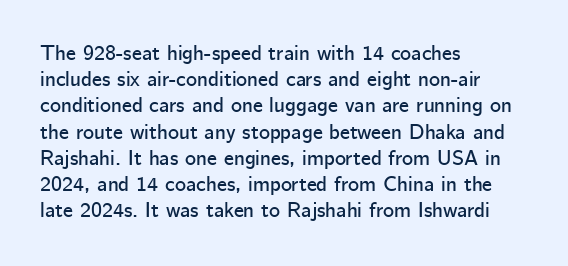
The image shows 21 px text type, upright; set left-aligned, normal line spacing (1.25x), normal letter spacing, not underlined.
